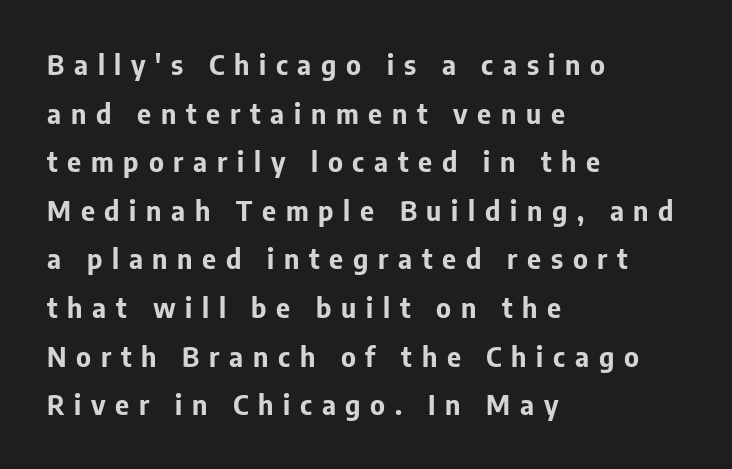
Q: Is the text bold? A: Yes.
Q: Is the text italic (slanted)? A: No, it is upright.
Q: Is the text underlined? A: No.
Q: How is the paragraph aligned? A: Left-aligned.
Q: Is the spacing between letters normal or unusually wide? A: Unusually wide.
